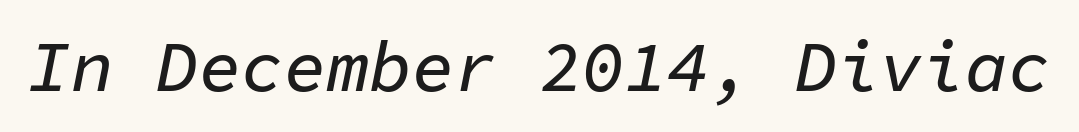
{"italic": "yes", "lean": "right", "slant_degrees": 11, "width": "normal", "stroke_contrast": "low", "x_height": "medium", "monospaced": "yes", "underline": "no", "letter_spacing": "normal", "letter_spacing_em": 0.0, "glyph_px": 71}
